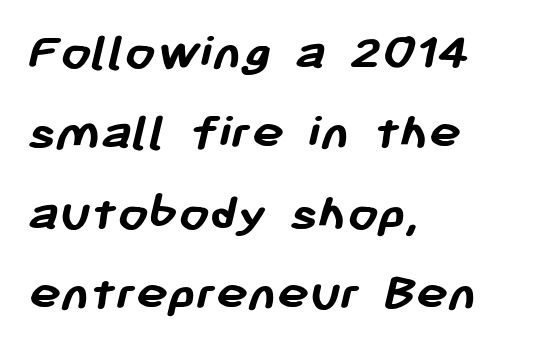
{"serif": "no", "bold": "yes", "weight": "semibold", "width": "normal", "stroke_contrast": "low", "x_height": "medium", "monospaced": "no", "underline": "no", "align": "left", "line_spacing": "normal", "line_spacing_ratio": 1.49, "letter_spacing": "normal", "letter_spacing_em": 0.0, "glyph_px": 54}
